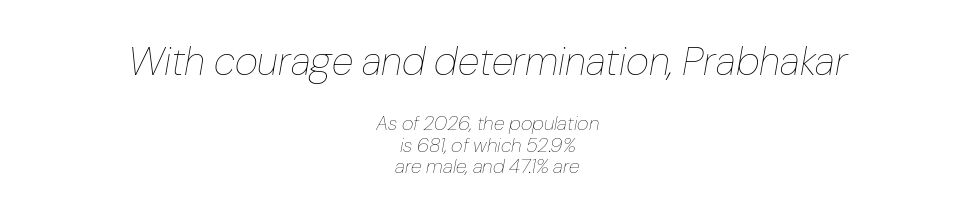
{"italic": "yes", "lean": "right", "slant_degrees": 10, "bold": "no", "weight": "thin", "width": "normal", "stroke_contrast": "low", "x_height": "medium", "monospaced": "no", "underline": "no", "align": "center", "line_spacing": "tight", "line_spacing_ratio": 1.08, "letter_spacing": "normal", "letter_spacing_em": 0.0, "larger_block": "first", "size_ratio": 2.0, "glyph_px": 40}
